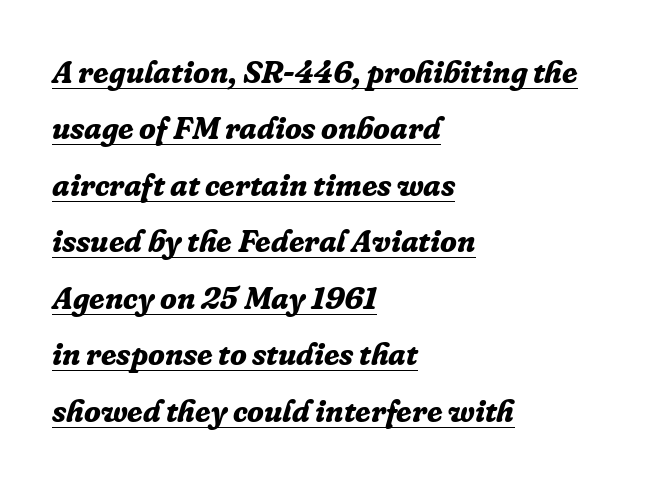
The image shows 31 px bold serif type, italic (leaning right); set left-aligned, line spacing 1.82x, normal letter spacing, underlined; low stroke contrast and a medium x-height.
